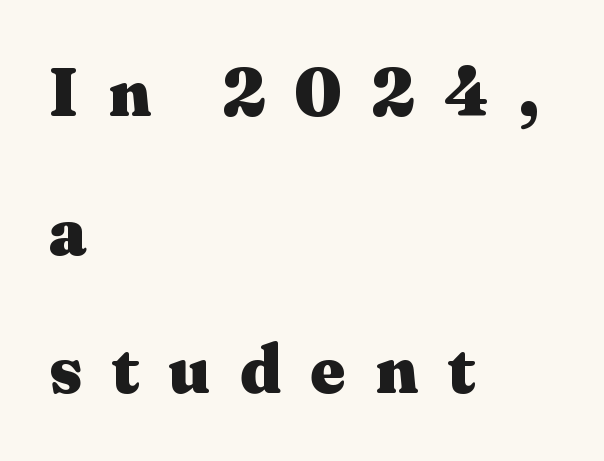
The image shows 68 px heavy, wide serif type, upright; set left-aligned, loose line spacing (2.04x), unusually wide letter spacing (+0.43 em), not underlined; medium stroke contrast and a medium x-height.
